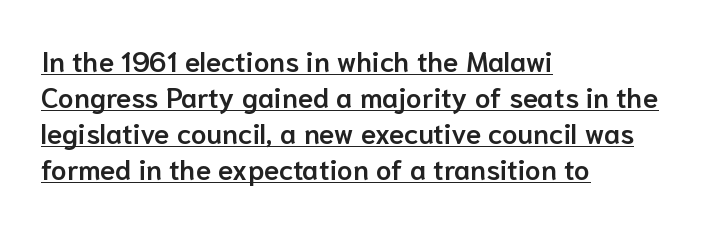
Q: Is the text bold? A: Semi-bold.
Q: Is the text italic (slanted)? A: No, it is upright.
Q: Is the typeface a serif or a sans-serif typeface? A: Sans-serif.
Q: Is the text underlined? A: Yes.
Q: How is the paragraph aligned? A: Left-aligned.
Q: Is the spacing between letters normal or unusually wide? A: Normal.
Q: Is the spacing between lines tight, normal or loose? A: Normal.
Q: Width (condensed, normal, or wide)? A: Normal.
Q: Stroke contrast? A: Low.
Q: x-height? A: Medium.
Q: Monospaced? A: No.
